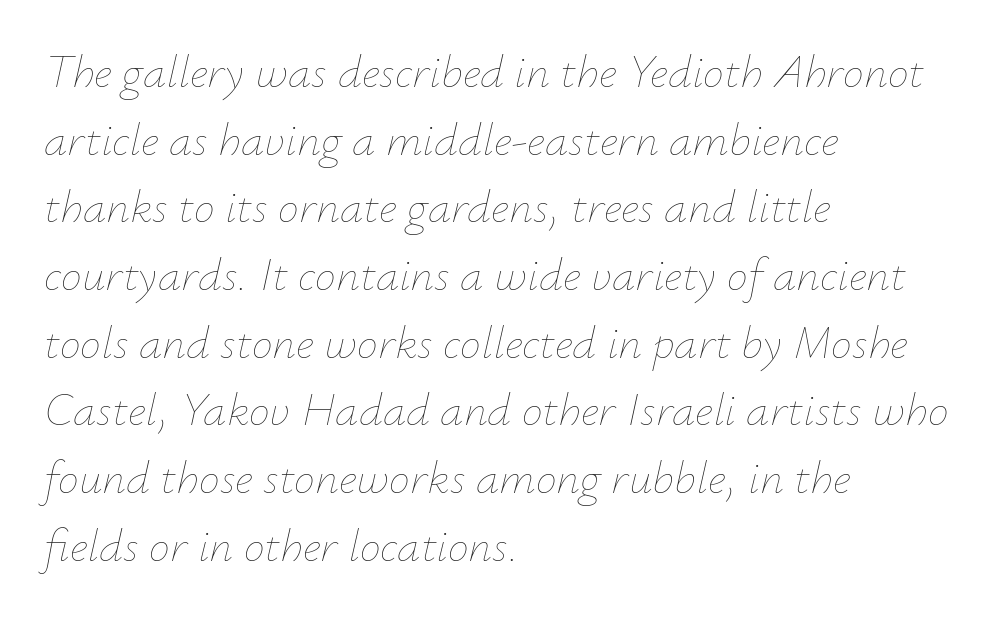
The rows are spaced the way most documents space them. The weight would be labelled regular, book, light, or lighter still. You can tell it's italic because the verticals aren't actually vertical. Decoration check: the copy has no underline.
